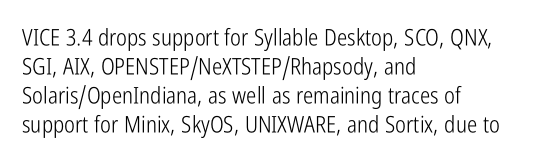
Q: Is the text bold? A: No.
Q: Is the text italic (slanted)? A: No, it is upright.
Q: Is the text underlined? A: No.
Q: How is the paragraph aligned? A: Left-aligned.
Q: Is the spacing between letters normal or unusually wide? A: Normal.
Q: Is the spacing between lines tight, normal or loose? A: Normal.
